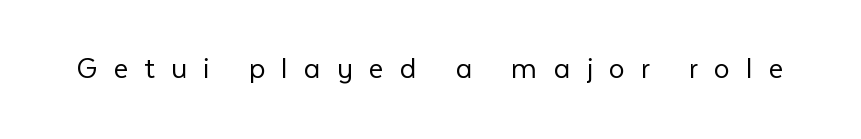
The image shows 32 px light sans-serif type, upright; set unusually wide letter spacing (+0.5 em), not underlined; low stroke contrast and a medium x-height.
